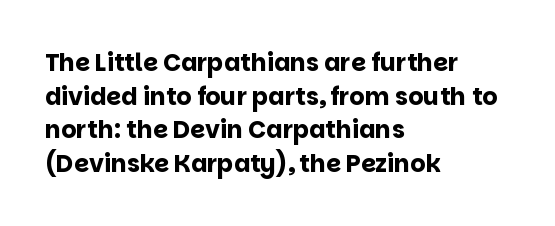
{"italic": "no", "bold": "yes", "underline": "no", "align": "left", "line_spacing": "normal", "line_spacing_ratio": 1.4, "letter_spacing": "normal", "letter_spacing_em": 0.0, "glyph_px": 24}
